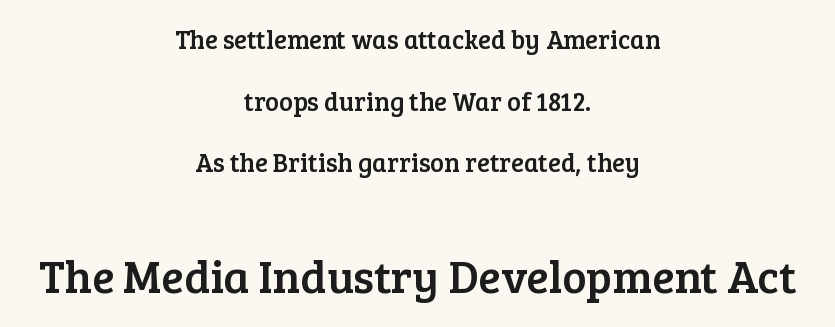
Q: Is the text italic (slanted)? A: No, it is upright.
Q: Is the typeface a serif or a sans-serif typeface? A: Serif.
Q: Is the text underlined? A: No.
Q: How is the paragraph aligned? A: Centered.
Q: Is the spacing between letters normal or unusually wide? A: Normal.
Q: Is the spacing between lines tight, normal or loose? A: Loose.
Q: Which block of text is set in a larger size, the first (top) or the second (bottom)? A: The second (bottom) one.
Q: Width (condensed, normal, or wide)? A: Normal.
Q: Stroke contrast? A: Low.
Q: x-height? A: Medium.
Q: Monospaced? A: No.
